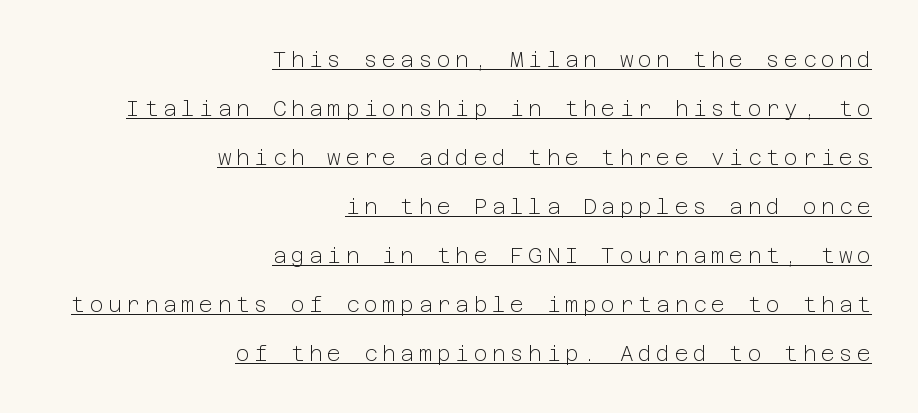
Q: Is the text bold? A: No.
Q: Is the text italic (slanted)? A: No, it is upright.
Q: Is the text underlined? A: Yes.
Q: How is the paragraph aligned? A: Right-aligned.
Q: Is the spacing between letters normal or unusually wide? A: Unusually wide.
Q: Is the spacing between lines tight, normal or loose? A: Loose.
